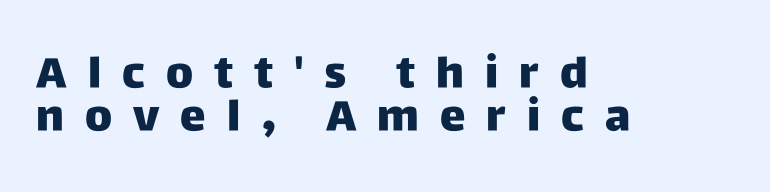
Anything drawn beneath the words? Only blank space. Horizontal bands of white between lines are thin slivers. Letter spacing: wide. You could not count columns in this text — the font is proportionally spaced. If you drew a ruler down the left edge, every line would touch it.
